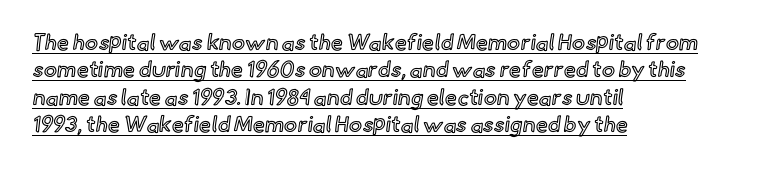
Q: Is the text italic (slanted)? A: Yes.
Q: Is the text underlined? A: Yes.
Q: How is the paragraph aligned? A: Left-aligned.
Q: Is the spacing between letters normal or unusually wide? A: Normal.
Q: Is the spacing between lines tight, normal or loose? A: Normal.
